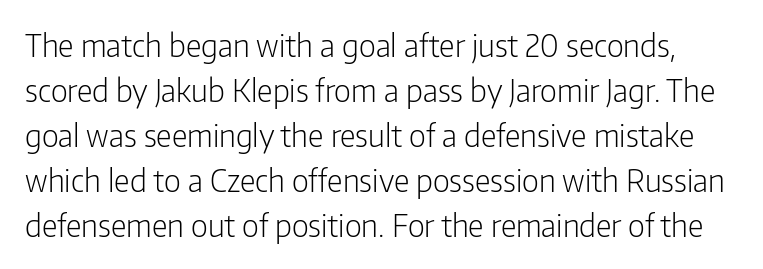
{"serif": "no", "italic": "no", "bold": "no", "weight": "light", "width": "condensed", "stroke_contrast": "low", "x_height": "medium", "monospaced": "no", "underline": "no", "line_spacing": "normal", "line_spacing_ratio": 1.45, "letter_spacing": "normal", "letter_spacing_em": 0.0, "glyph_px": 31}
